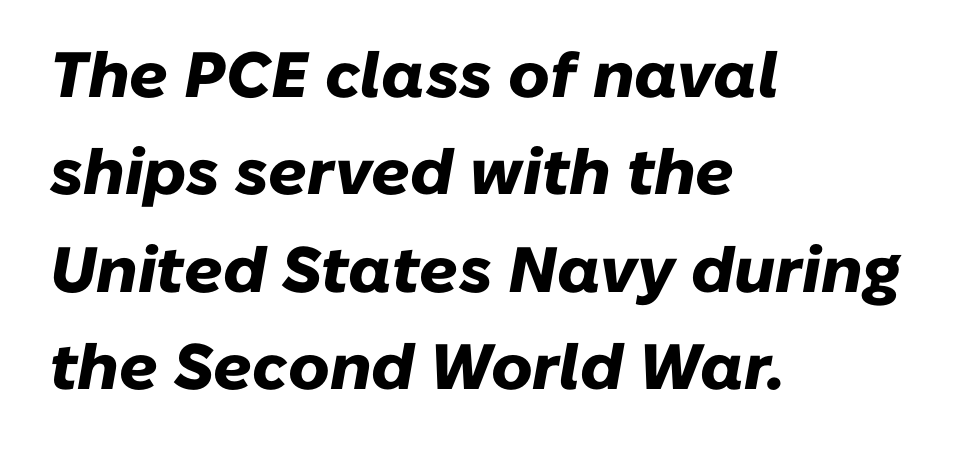
{"italic": "yes", "lean": "right", "slant_degrees": 10, "bold": "yes", "weight": "heavy", "width": "normal", "stroke_contrast": "low", "x_height": "medium", "monospaced": "no", "underline": "no", "align": "left", "line_spacing": "normal", "line_spacing_ratio": 1.52, "letter_spacing": "normal", "letter_spacing_em": 0.0, "glyph_px": 64}
